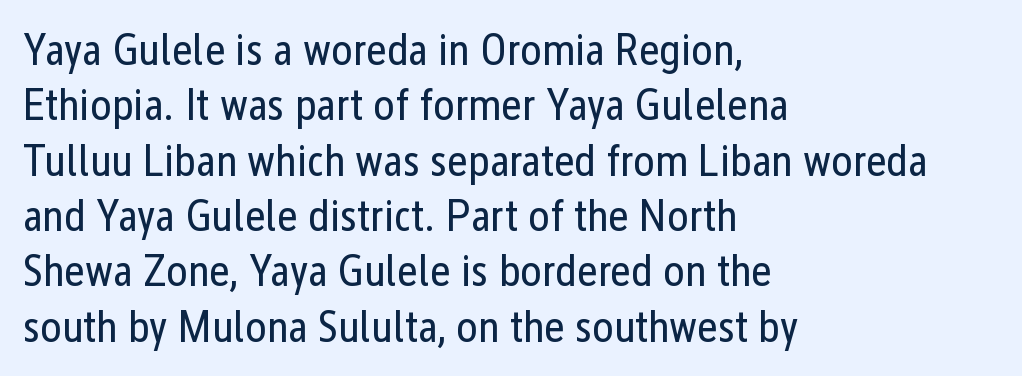
Students, note that the glyphs here touch the page at normal intervals. This is sans-serif lettering, the kind often seen on screens and signage. Caption: face not bold, strokes unweighted. The setting favours the left margin, as ordinary paragraphs usually do. The axis of the letterforms is exactly vertical. Proportional: the letters do not fall into vertical columns.
